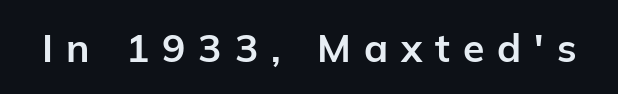
Q: Is the text bold? A: Yes.
Q: Is the text italic (slanted)? A: No, it is upright.
Q: Is the typeface a serif or a sans-serif typeface? A: Sans-serif.
Q: Is the text underlined? A: No.
Q: Is the spacing between letters normal or unusually wide? A: Unusually wide.
Q: Width (condensed, normal, or wide)? A: Normal.
Q: Stroke contrast? A: Low.
Q: x-height? A: Medium.
Q: Monospaced? A: No.
